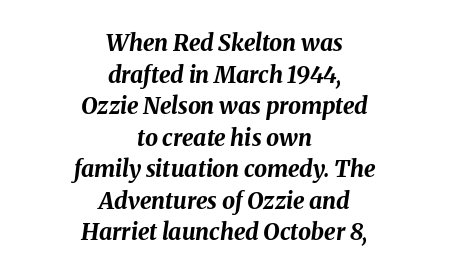
The image shows 23 px bold type, italic (leaning right); set centered, normal line spacing (1.37x), normal letter spacing, not underlined.
